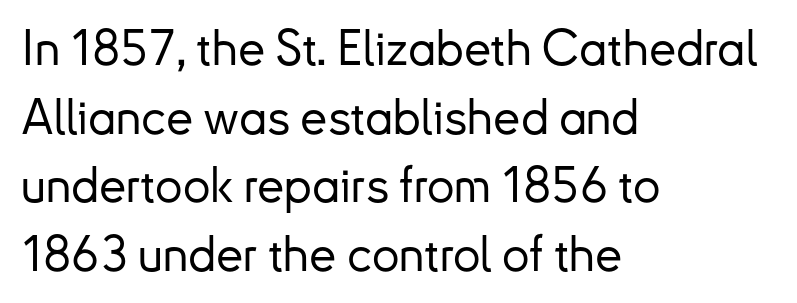
The image shows 49 px sans-serif type, upright; set left-aligned, normal line spacing (1.4x), normal letter spacing, not underlined; low stroke contrast and a small x-height.
